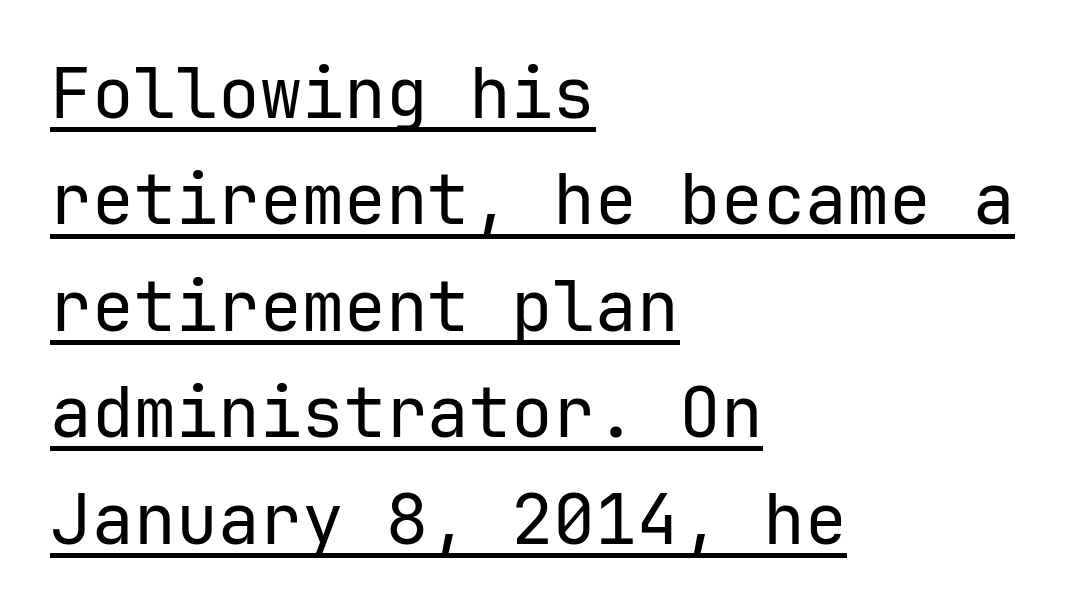
Q: Is the text bold? A: No.
Q: Is the text italic (slanted)? A: No, it is upright.
Q: Is the typeface a serif or a sans-serif typeface? A: Sans-serif.
Q: Is the text underlined? A: Yes.
Q: How is the paragraph aligned? A: Left-aligned.
Q: Is the spacing between letters normal or unusually wide? A: Normal.
Q: Is the spacing between lines tight, normal or loose? A: Normal.
Q: Width (condensed, normal, or wide)? A: Normal.
Q: Stroke contrast? A: Low.
Q: x-height? A: Medium.
